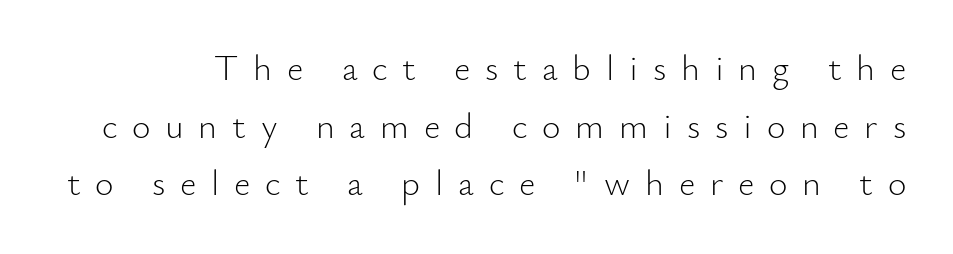
Q: Is the text bold? A: No.
Q: Is the text italic (slanted)? A: No, it is upright.
Q: Is the typeface a serif or a sans-serif typeface? A: Sans-serif.
Q: Is the text underlined? A: No.
Q: Is the spacing between letters normal or unusually wide? A: Unusually wide.
Q: Is the spacing between lines tight, normal or loose? A: Normal.
Q: Width (condensed, normal, or wide)? A: Normal.
Q: Stroke contrast? A: Low.
Q: x-height? A: Small.
Q: Monospaced? A: No.
